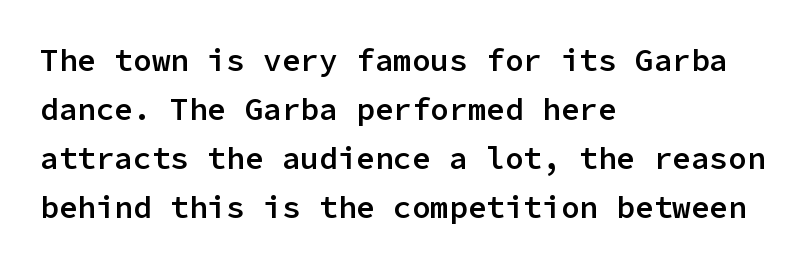
Q: Is the text bold? A: Semi-bold.
Q: Is the text italic (slanted)? A: No, it is upright.
Q: Is the typeface a serif or a sans-serif typeface? A: Sans-serif.
Q: Is the text underlined? A: No.
Q: How is the paragraph aligned? A: Left-aligned.
Q: Is the spacing between letters normal or unusually wide? A: Normal.
Q: Is the spacing between lines tight, normal or loose? A: Normal.
Q: Width (condensed, normal, or wide)? A: Normal.
Q: Stroke contrast? A: Low.
Q: x-height? A: Medium.
Q: Monospaced? A: Yes.
